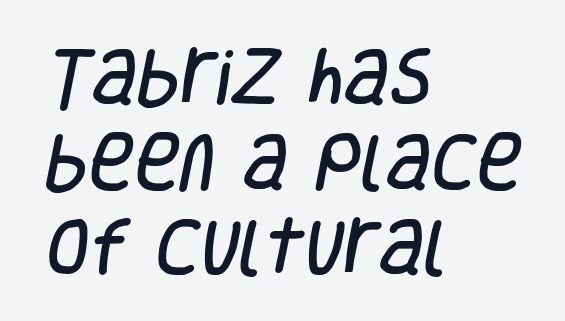
Interline gaps are of average width in this sample. In terms of letterform style, serifs are entirely absent. A classic flush-left, rag-right setting is used for this passage. Check the space under the baseline: it is left empty. Varying glyph widths throughout — classic text-font behaviour. Does extra space separate the letters? No, they use regular spacing.
